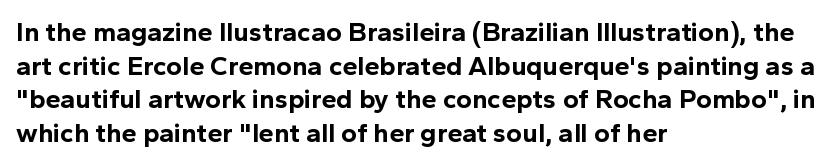
Its strokes are broad and dark, the hallmark of bold type. It's the straight-up-and-down kind of type. Regular leading. Caption: standard tracking, unaltered.
